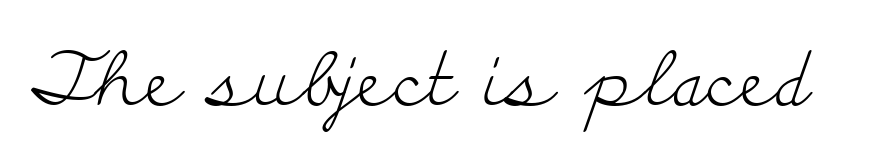
Q: Is the text bold? A: No.
Q: Is the text italic (slanted)? A: Yes.
Q: Is the typeface a serif or a sans-serif typeface? A: Serif.
Q: Is the text underlined? A: No.
Q: Is the spacing between letters normal or unusually wide? A: Normal.
Q: Width (condensed, normal, or wide)? A: Wide.
Q: Stroke contrast? A: Low.
Q: x-height? A: Small.
Q: Monospaced? A: No.
